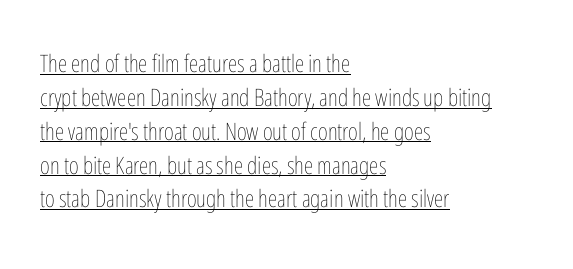
Q: Is the text bold? A: No.
Q: Is the text italic (slanted)? A: No, it is upright.
Q: Is the text underlined? A: Yes.
Q: How is the paragraph aligned? A: Left-aligned.
Q: Is the spacing between letters normal or unusually wide? A: Normal.
Q: Is the spacing between lines tight, normal or loose? A: Normal.
